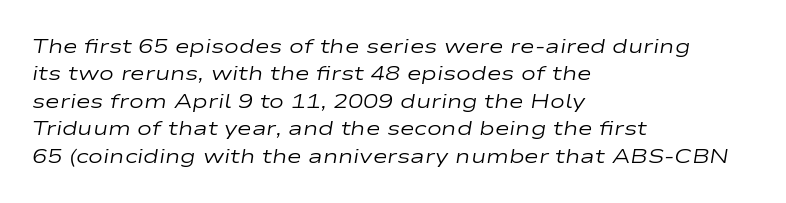
Q: Is the text bold? A: No.
Q: Is the text italic (slanted)? A: Yes, it leans right by about 9 degrees.
Q: Is the text underlined? A: No.
Q: How is the paragraph aligned? A: Left-aligned.
Q: Is the spacing between letters normal or unusually wide? A: Normal.
Q: Is the spacing between lines tight, normal or loose? A: Normal.
